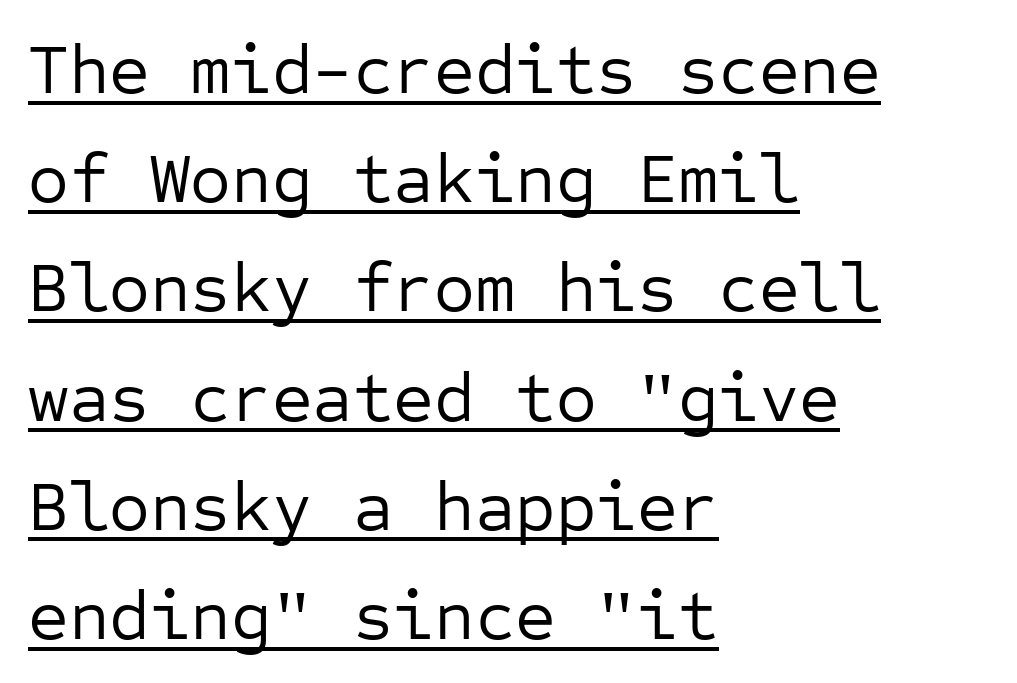
{"serif": "no", "italic": "no", "bold": "no", "weight": "regular", "width": "normal", "stroke_contrast": "low", "x_height": "medium", "monospaced": "yes", "underline": "yes", "align": "left", "line_spacing": "normal", "line_spacing_ratio": 1.56, "letter_spacing": "normal", "letter_spacing_em": 0.0, "glyph_px": 70}
